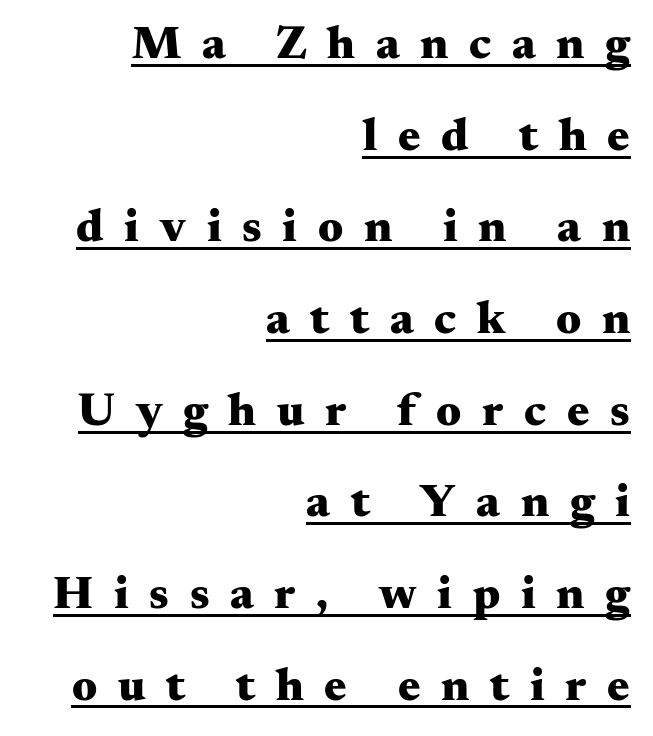
Is there any slant? The stems are plumb. Observe the serifs anchoring each vertical stroke in this sample. Teacher's note: observe the even right margin — that is flush-right alignment. The line-height multiplier appears high, well above default. Compared with undecorated copy, this sample adds a rule below the words. Look at the tracking — it's clearly loosened, letters drifting apart.
